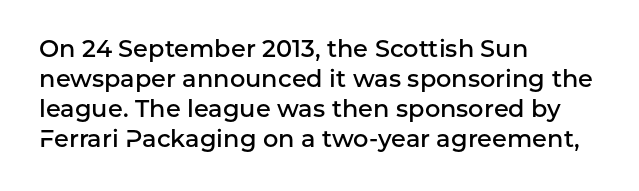
{"italic": "no", "bold": "semi", "underline": "no", "align": "left", "line_spacing": "normal", "line_spacing_ratio": 1.25, "letter_spacing": "normal", "letter_spacing_em": 0.0, "glyph_px": 24}
